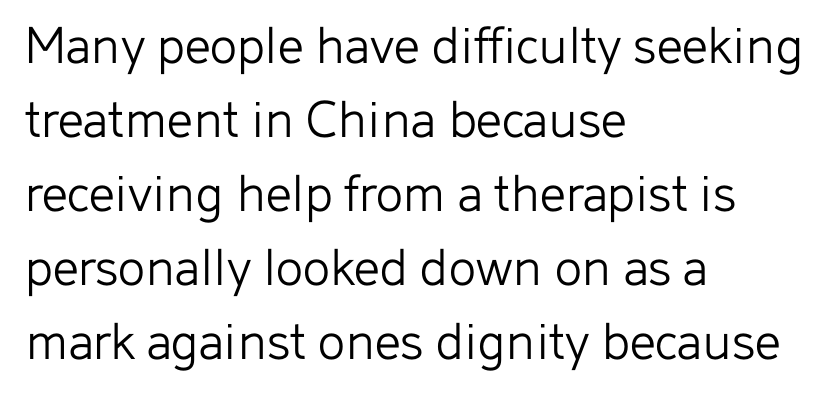
Q: Is the text bold? A: No.
Q: Is the text italic (slanted)? A: No, it is upright.
Q: Is the typeface a serif or a sans-serif typeface? A: Sans-serif.
Q: Is the text underlined? A: No.
Q: How is the paragraph aligned? A: Left-aligned.
Q: Is the spacing between letters normal or unusually wide? A: Normal.
Q: Is the spacing between lines tight, normal or loose? A: Normal.
Q: Width (condensed, normal, or wide)? A: Normal.
Q: Stroke contrast? A: Low.
Q: x-height? A: Medium.
Q: Monospaced? A: No.
